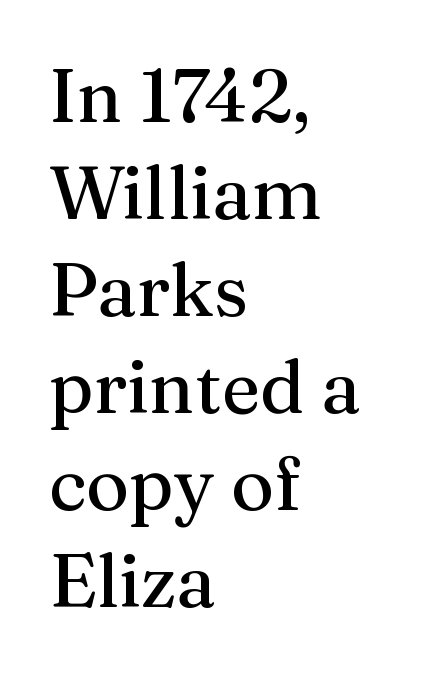
The image shows 74 px serif type, upright; set left-aligned, normal line spacing (1.31x), normal letter spacing, not underlined; medium stroke contrast and a medium x-height.
